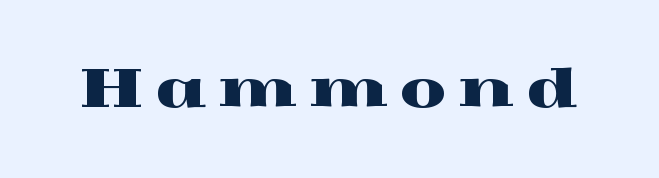
{"serif": "yes", "italic": "no", "width": "wide", "x_height": "medium", "monospaced": "no", "underline": "no", "letter_spacing": "wide", "letter_spacing_em": 0.24, "glyph_px": 53}
